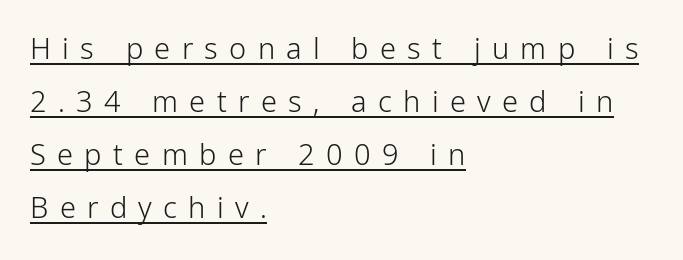
The image shows 29 px light, condensed sans-serif type, upright; set left-aligned, line spacing 1.83x, unusually wide letter spacing (+0.39 em), underlined; low stroke contrast and a medium x-height.
